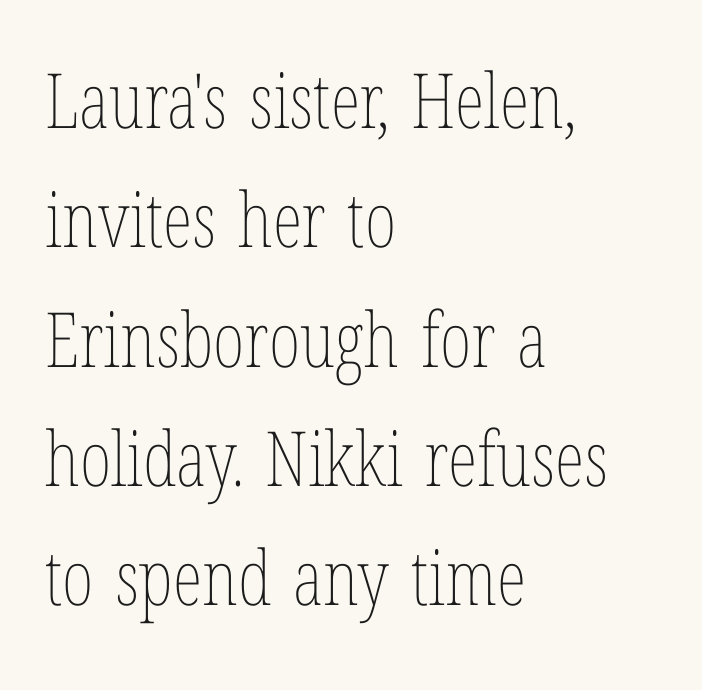
The letters advance in unequal steps, a hallmark of proportional type. Tall strokes in this sample are plumb rather than angled. Inter-character spacing is left at the font's built-in metrics. The lines in this sample share a left origin and differ only in where they stop.
